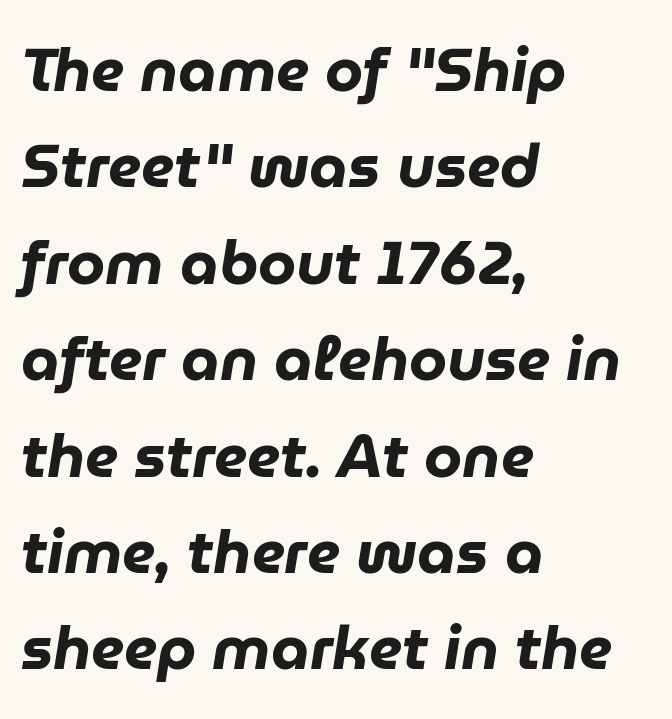
Short and long lines alike share a common starting point at left. This sample has the flowing, uneven cadence of proportional lettering. The vertical gap from one line to the next is medium. Lines of text with bare space underneath. Words appear dense and cohesive because spacing is normal. The lettering tilts uniformly, giving the passage an italic look.
